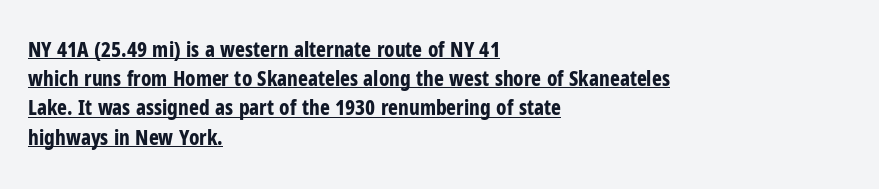
{"italic": "no", "bold": "yes", "underline": "yes", "align": "left", "line_spacing": "normal", "line_spacing_ratio": 1.39, "letter_spacing": "normal", "letter_spacing_em": 0.0, "glyph_px": 21}
